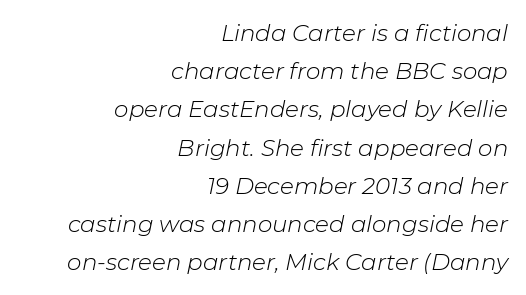
Q: Is the text bold? A: No.
Q: Is the text italic (slanted)? A: Yes, it leans right by about 11 degrees.
Q: Is the text underlined? A: No.
Q: How is the paragraph aligned? A: Right-aligned.
Q: Is the spacing between letters normal or unusually wide? A: Normal.
Q: Is the spacing between lines tight, normal or loose? A: Normal.
